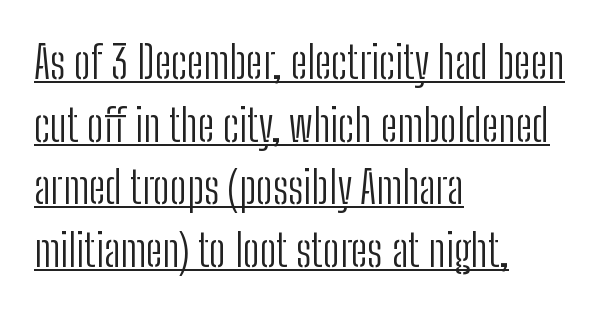
Q: Is the text bold? A: No.
Q: Is the text italic (slanted)? A: No, it is upright.
Q: Is the typeface a serif or a sans-serif typeface? A: Sans-serif.
Q: Is the text underlined? A: Yes.
Q: How is the paragraph aligned? A: Left-aligned.
Q: Is the spacing between letters normal or unusually wide? A: Normal.
Q: Is the spacing between lines tight, normal or loose? A: Normal.
Q: Width (condensed, normal, or wide)? A: Condensed.
Q: Stroke contrast? A: Low.
Q: x-height? A: Medium.
Q: Monospaced? A: No.
